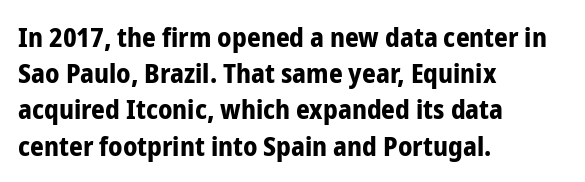
The image shows 27 px bold type, upright; set left-aligned, normal line spacing (1.34x), normal letter spacing, not underlined.
